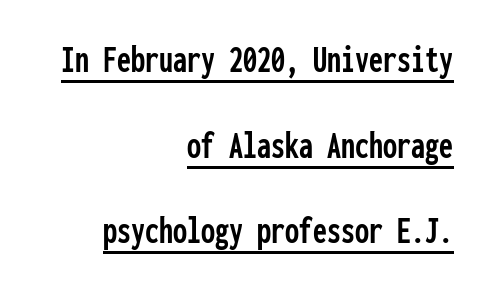
Q: Is the text italic (slanted)? A: No, it is upright.
Q: Is the typeface a serif or a sans-serif typeface? A: Sans-serif.
Q: Is the text underlined? A: Yes.
Q: How is the paragraph aligned? A: Right-aligned.
Q: Is the spacing between letters normal or unusually wide? A: Normal.
Q: Is the spacing between lines tight, normal or loose? A: Loose.
Q: Width (condensed, normal, or wide)? A: Condensed.
Q: Stroke contrast? A: Low.
Q: x-height? A: Medium.
Q: Monospaced? A: Yes.
